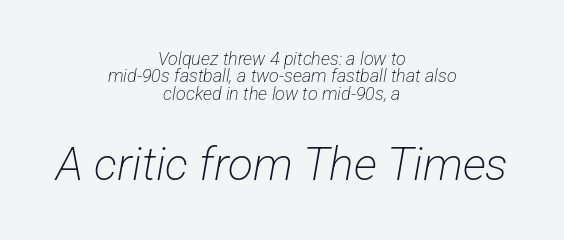
Q: Is the text bold? A: No.
Q: Is the typeface a serif or a sans-serif typeface? A: Sans-serif.
Q: Is the text underlined? A: No.
Q: How is the paragraph aligned? A: Centered.
Q: Is the spacing between letters normal or unusually wide? A: Normal.
Q: Is the spacing between lines tight, normal or loose? A: Tight.
Q: Which block of text is set in a larger size, the first (top) or the second (bottom)? A: The second (bottom) one.
Q: Width (condensed, normal, or wide)? A: Condensed.
Q: Stroke contrast? A: Low.
Q: x-height? A: Medium.
Q: Monospaced? A: No.
